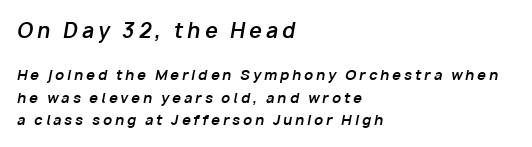
The image shows 20 px bold type, italic (leaning right); set left-aligned, normal line spacing (1.61x), unusually wide letter spacing (+0.21 em), not underlined; the first (top) block is 1.43x larger.
